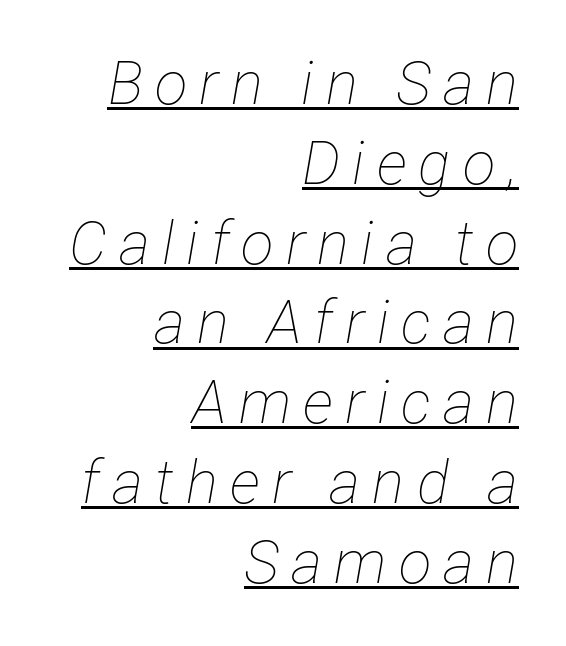
Q: Is the text bold? A: No.
Q: Is the text italic (slanted)? A: Yes, it leans right by about 12 degrees.
Q: Is the text underlined? A: Yes.
Q: How is the paragraph aligned? A: Right-aligned.
Q: Is the spacing between letters normal or unusually wide? A: Unusually wide.
Q: Is the spacing between lines tight, normal or loose? A: Normal.
Q: Width (condensed, normal, or wide)? A: Condensed.
Q: Stroke contrast? A: Low.
Q: x-height? A: Medium.
Q: Monospaced? A: No.
